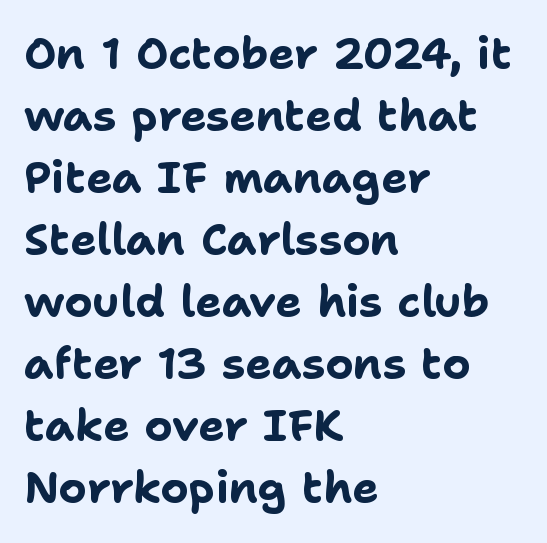
Q: Is the text bold? A: Yes.
Q: Is the text italic (slanted)? A: No, it is upright.
Q: Is the typeface a serif or a sans-serif typeface? A: Sans-serif.
Q: Is the text underlined? A: No.
Q: How is the paragraph aligned? A: Left-aligned.
Q: Is the spacing between letters normal or unusually wide? A: Normal.
Q: Is the spacing between lines tight, normal or loose? A: Normal.
Q: Width (condensed, normal, or wide)? A: Normal.
Q: Stroke contrast? A: Low.
Q: x-height? A: Medium.
Q: Monospaced? A: No.
